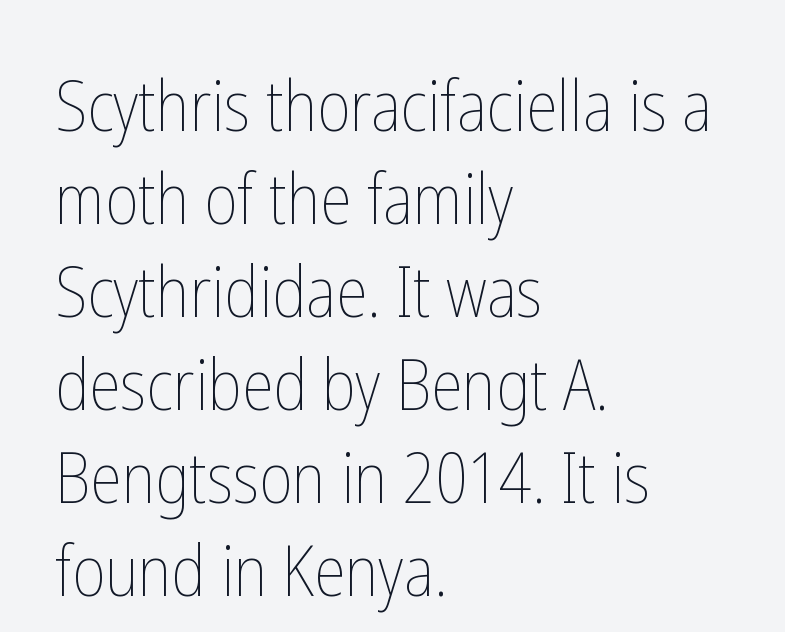
Q: Is the text bold? A: No.
Q: Is the text italic (slanted)? A: No, it is upright.
Q: Is the text underlined? A: No.
Q: How is the paragraph aligned? A: Left-aligned.
Q: Is the spacing between letters normal or unusually wide? A: Normal.
Q: Is the spacing between lines tight, normal or loose? A: Normal.
Q: Width (condensed, normal, or wide)? A: Condensed.
Q: Stroke contrast? A: Low.
Q: x-height? A: Medium.
Q: Monospaced? A: No.
